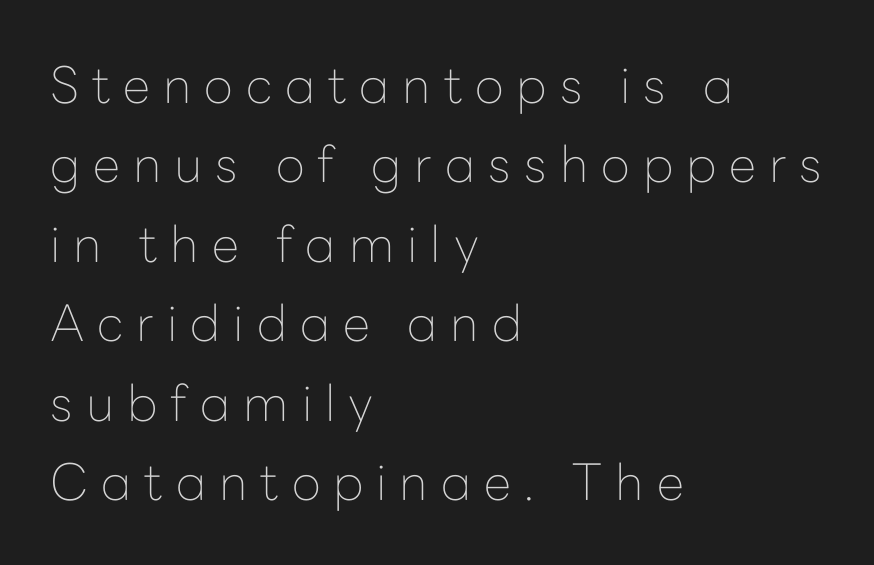
{"serif": "no", "italic": "no", "bold": "no", "weight": "thin", "width": "normal", "stroke_contrast": "low", "x_height": "medium", "monospaced": "no", "underline": "no", "align": "left", "line_spacing": "normal", "line_spacing_ratio": 1.59, "letter_spacing": "wide", "letter_spacing_em": 0.26, "glyph_px": 50}
